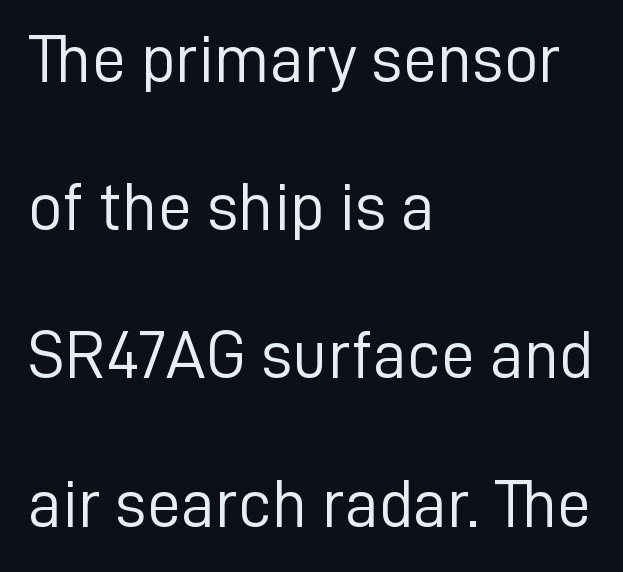
Q: Is the text bold? A: No.
Q: Is the text italic (slanted)? A: No, it is upright.
Q: Is the typeface a serif or a sans-serif typeface? A: Sans-serif.
Q: Is the text underlined? A: No.
Q: How is the paragraph aligned? A: Left-aligned.
Q: Is the spacing between letters normal or unusually wide? A: Normal.
Q: Is the spacing between lines tight, normal or loose? A: Loose.
Q: Width (condensed, normal, or wide)? A: Normal.
Q: Stroke contrast? A: Low.
Q: x-height? A: Medium.
Q: Monospaced? A: No.
